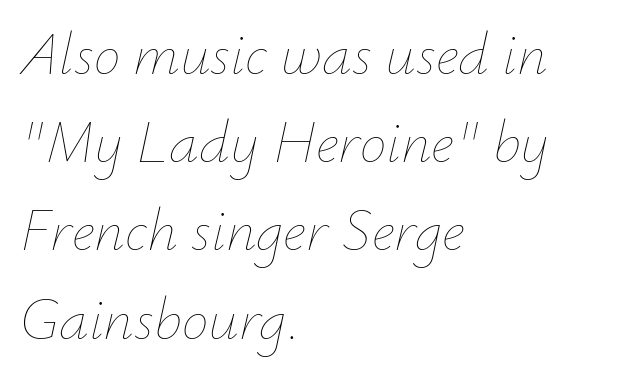
The image shows 60 px thin type, italic (leaning right); set left-aligned, normal line spacing (1.47x), normal letter spacing, not underlined; low stroke contrast and a small x-height.
